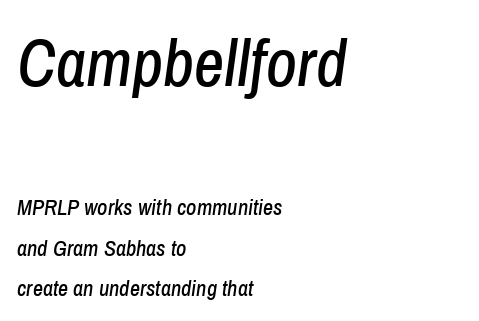
The image shows 66 px condensed type, italic (leaning right); set left-aligned, line spacing 1.85x, normal letter spacing, not underlined; the first (top) block is 3.0x larger; low stroke contrast and a medium x-height.
